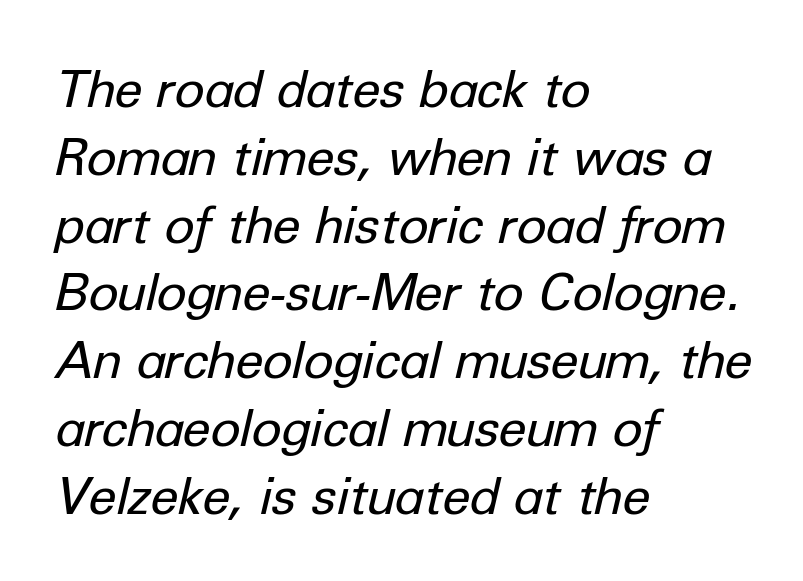
Proportional: the letters do not fall into vertical columns. The text carries the slant typical of an italic or oblique font. The space between consecutive lines is moderate. These glyphs show unthickened strokes, regular width or finer. The foot of each line stays bare and open.
